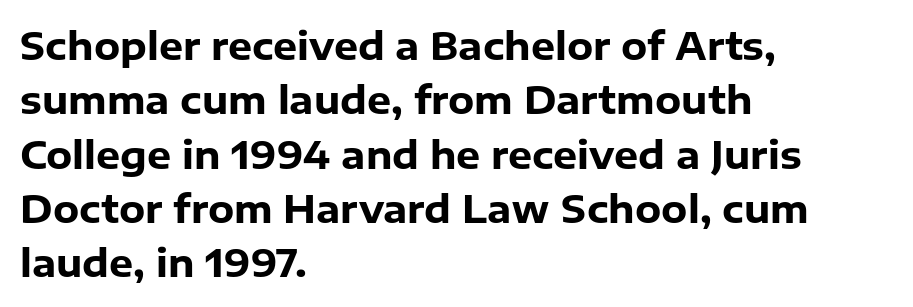
Visually the block forms a straight wall on the left and a jagged coastline on the right. The glyphs have the mass of a bold cut. Is this a sans? Yes — the strokes have no serifs. The rendering uses natural spacing where letterforms have individual widths. Style check: upright. The space beneath each line is pristine and unruled.
